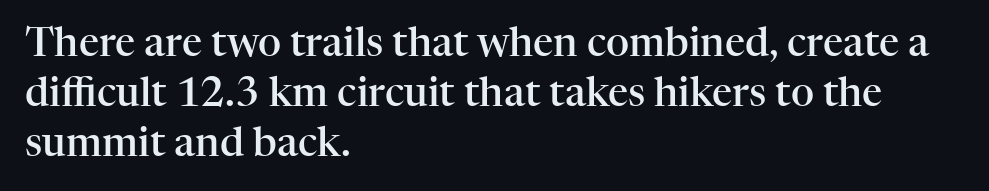
Q: Is the text bold? A: Semi-bold.
Q: Is the text italic (slanted)? A: No, it is upright.
Q: Is the typeface a serif or a sans-serif typeface? A: Serif.
Q: Is the text underlined? A: No.
Q: How is the paragraph aligned? A: Left-aligned.
Q: Is the spacing between letters normal or unusually wide? A: Normal.
Q: Is the spacing between lines tight, normal or loose? A: Normal.
Q: Width (condensed, normal, or wide)? A: Normal.
Q: Stroke contrast? A: High.
Q: x-height? A: Medium.
Q: Monospaced? A: No.
